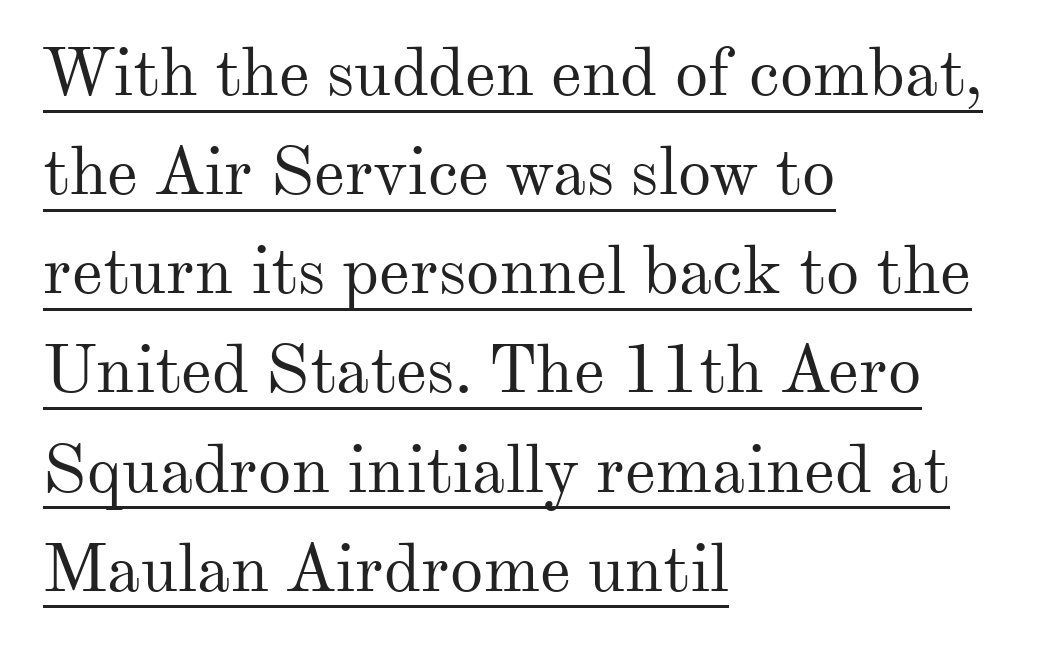
{"serif": "yes", "italic": "no", "bold": "no", "weight": "regular", "width": "normal", "stroke_contrast": "medium", "x_height": "small", "monospaced": "no", "underline": "yes", "align": "left", "line_spacing": "normal", "line_spacing_ratio": 1.48, "letter_spacing": "normal", "letter_spacing_em": 0.0, "glyph_px": 67}
